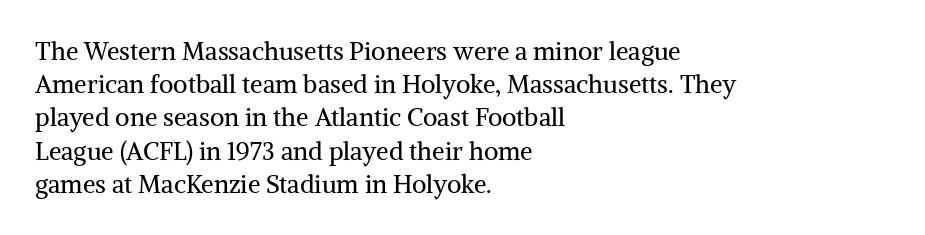
These lines sit exactly where default settings would place them. Decoration check: the copy has no underline. The typeface has the unassuming heft of standard copy or less. Horizontal alignment here is leftward, the default for most running prose.
